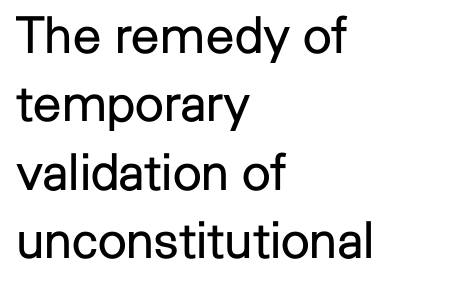
Q: Is the text bold? A: No.
Q: Is the text italic (slanted)? A: No, it is upright.
Q: Is the typeface a serif or a sans-serif typeface? A: Sans-serif.
Q: Is the text underlined? A: No.
Q: How is the paragraph aligned? A: Left-aligned.
Q: Is the spacing between letters normal or unusually wide? A: Normal.
Q: Is the spacing between lines tight, normal or loose? A: Normal.
Q: Width (condensed, normal, or wide)? A: Normal.
Q: Stroke contrast? A: Low.
Q: x-height? A: Medium.
Q: Monospaced? A: No.
